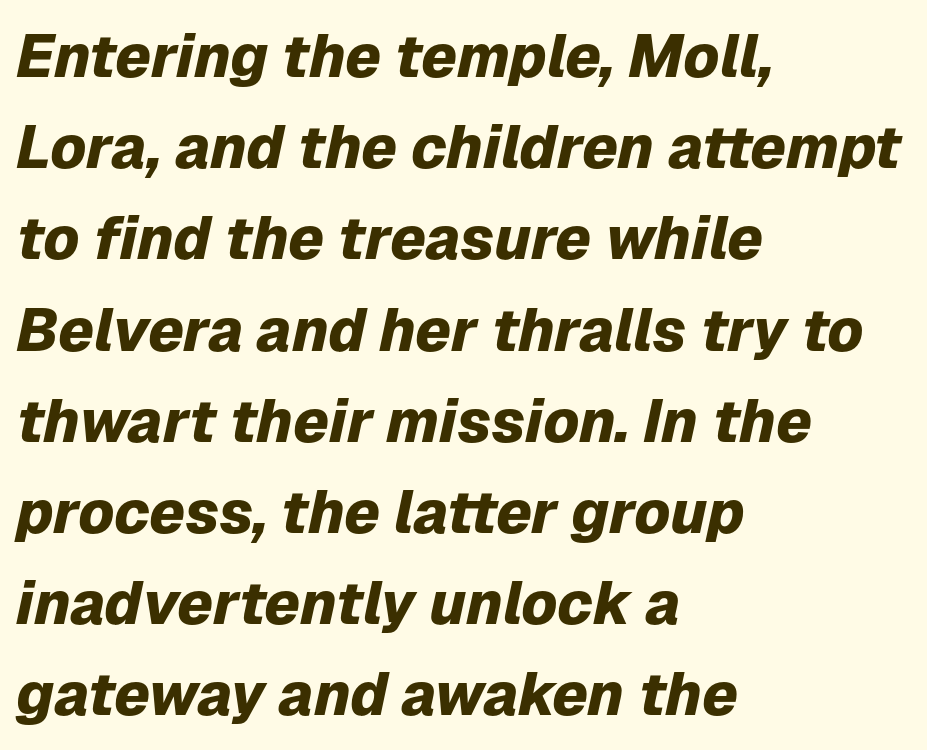
Q: Is the text bold? A: Yes.
Q: Is the text italic (slanted)? A: Yes, it leans right by about 12 degrees.
Q: Is the text underlined? A: No.
Q: How is the paragraph aligned? A: Left-aligned.
Q: Is the spacing between letters normal or unusually wide? A: Normal.
Q: Is the spacing between lines tight, normal or loose? A: Normal.
Q: Width (condensed, normal, or wide)? A: Normal.
Q: Stroke contrast? A: Low.
Q: x-height? A: Medium.
Q: Monospaced? A: No.
